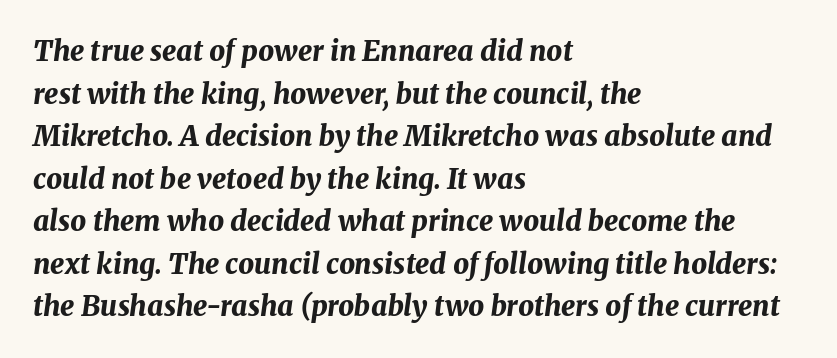
{"italic": "yes", "lean": "right", "slant_degrees": 8, "bold": "yes", "weight": "bold", "width": "normal", "stroke_contrast": "medium", "x_height": "medium", "monospaced": "no", "underline": "no", "align": "left", "line_spacing": "normal", "line_spacing_ratio": 1.52, "letter_spacing": "normal", "letter_spacing_em": 0.0, "glyph_px": 28}
